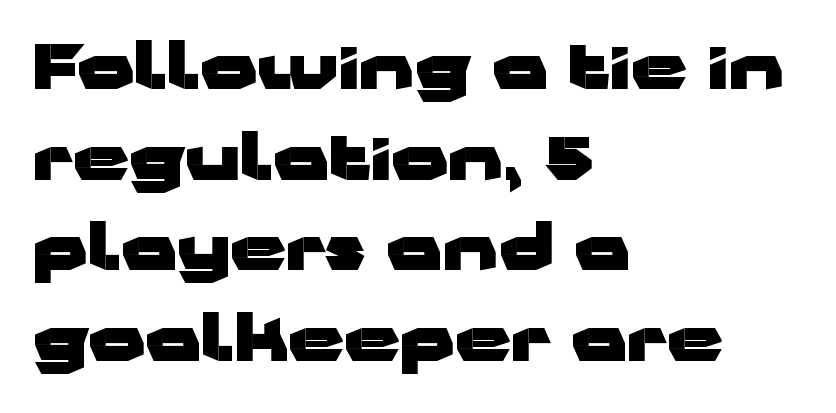
Honestly, the row spacing looks completely unremarkable. Caption: multi-line text, flush left, ragged right. This is heavy type, rendered in bold. The axis of the letterforms is exactly vertical. Spacing verdict: proportional, widths tailored to each character.
